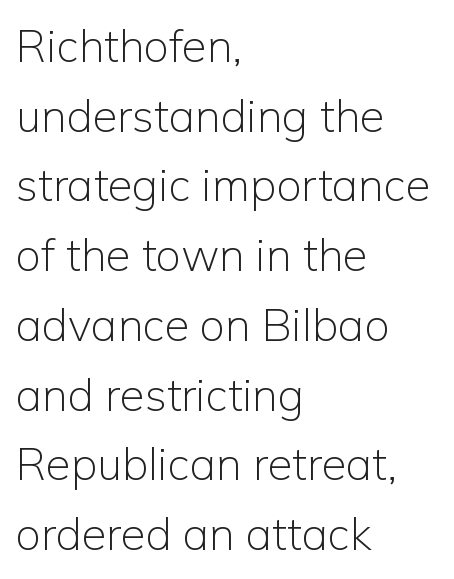
{"serif": "no", "italic": "no", "bold": "no", "weight": "light", "width": "normal", "stroke_contrast": "low", "x_height": "medium", "monospaced": "no", "underline": "no", "align": "left", "line_spacing": "normal", "line_spacing_ratio": 1.55, "letter_spacing": "normal", "letter_spacing_em": 0.0, "glyph_px": 45}
